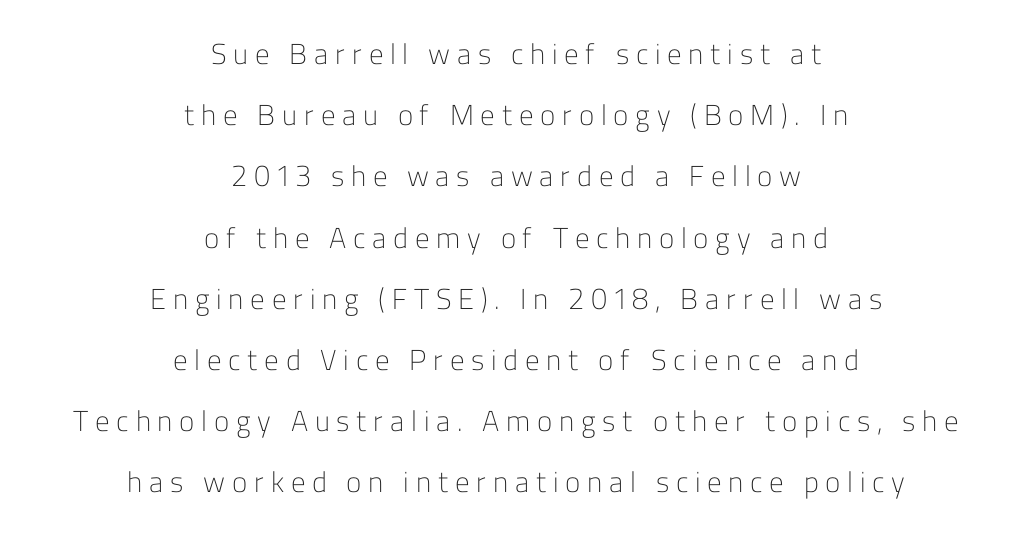
Q: Is the text bold? A: No.
Q: Is the text italic (slanted)? A: No, it is upright.
Q: Is the typeface a serif or a sans-serif typeface? A: Sans-serif.
Q: Is the text underlined? A: No.
Q: How is the paragraph aligned? A: Centered.
Q: Is the spacing between letters normal or unusually wide? A: Unusually wide.
Q: Is the spacing between lines tight, normal or loose? A: Loose.
Q: Width (condensed, normal, or wide)? A: Normal.
Q: Stroke contrast? A: Low.
Q: x-height? A: Medium.
Q: Monospaced? A: No.
